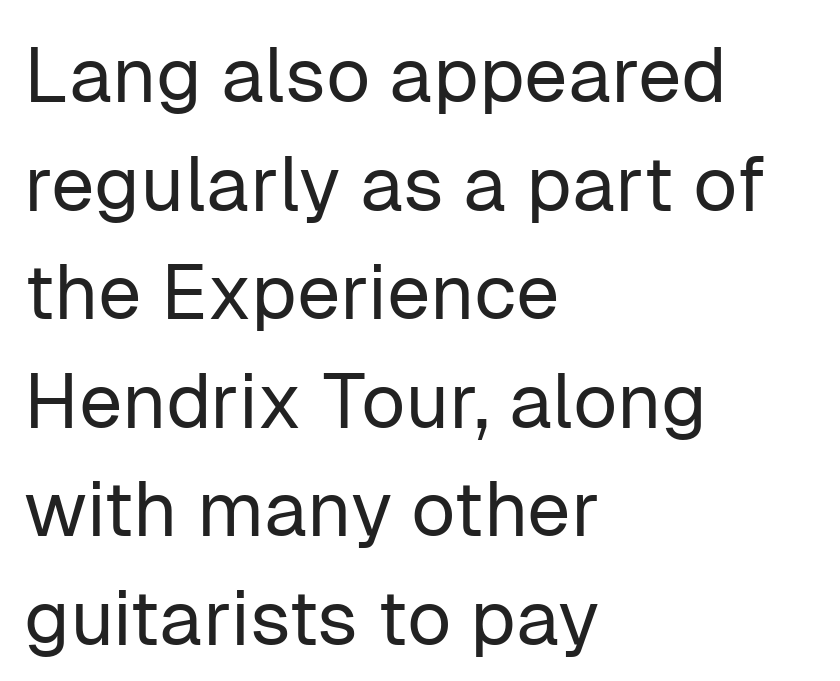
Vertically, the passage feels balanced, rows spaced as you'd expect. Letterform terminals end flat and unadorned throughout the passage. No word sits above an underline. Posture: upright roman. Each stroke keeps to a modest, everyday thickness or less. These lines are rendered in a variable-pitch font.
